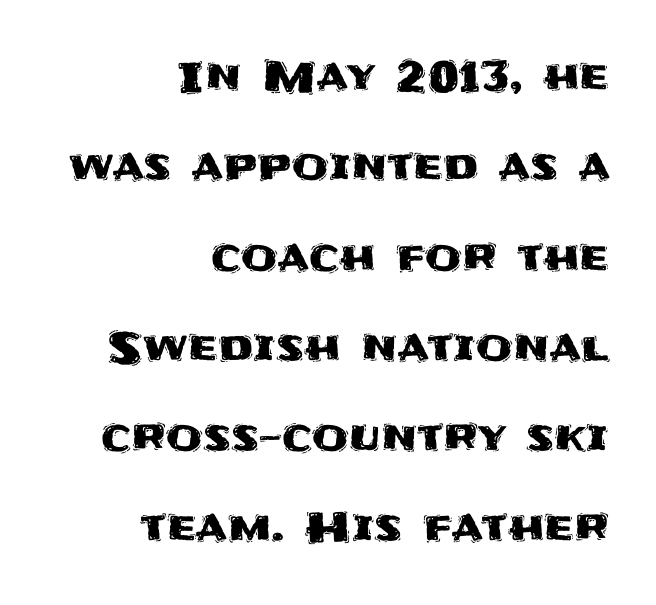
Q: Is the text italic (slanted)? A: No, it is upright.
Q: Is the typeface a serif or a sans-serif typeface? A: Sans-serif.
Q: Is the text underlined? A: No.
Q: How is the paragraph aligned? A: Right-aligned.
Q: Is the spacing between letters normal or unusually wide? A: Normal.
Q: Is the spacing between lines tight, normal or loose? A: Loose.
Q: Width (condensed, normal, or wide)? A: Normal.
Q: Stroke contrast? A: Medium.
Q: x-height? A: Large.
Q: Monospaced? A: No.
